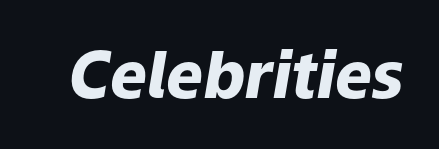
Q: Is the text bold? A: Yes.
Q: Is the text italic (slanted)? A: Yes, it leans right by about 9 degrees.
Q: Is the text underlined? A: No.
Q: Is the spacing between letters normal or unusually wide? A: Normal.
Q: Width (condensed, normal, or wide)? A: Normal.
Q: Stroke contrast? A: Low.
Q: x-height? A: Medium.
Q: Monospaced? A: No.
